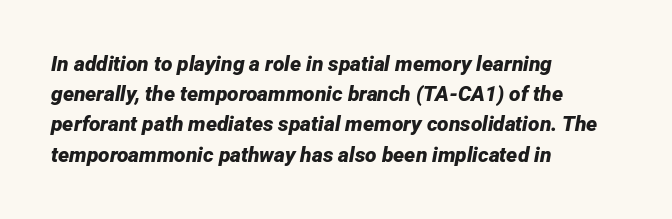
{"italic": "yes", "lean": "right", "slant_degrees": 12, "bold": "yes", "underline": "no", "align": "left", "line_spacing": "normal", "line_spacing_ratio": 1.44, "letter_spacing": "normal", "letter_spacing_em": 0.0, "glyph_px": 21}
